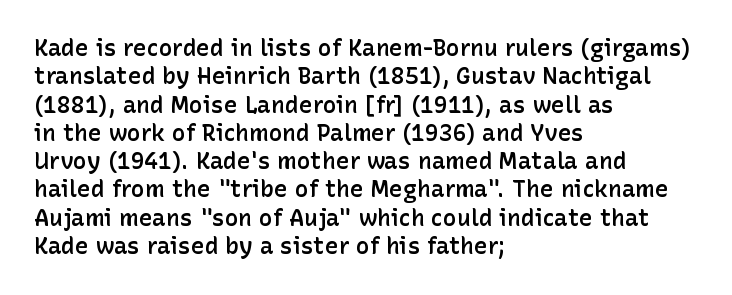
{"italic": "no", "bold": "semi", "underline": "no", "align": "left", "line_spacing_ratio": 1.23, "letter_spacing": "normal", "letter_spacing_em": 0.0, "glyph_px": 23}
